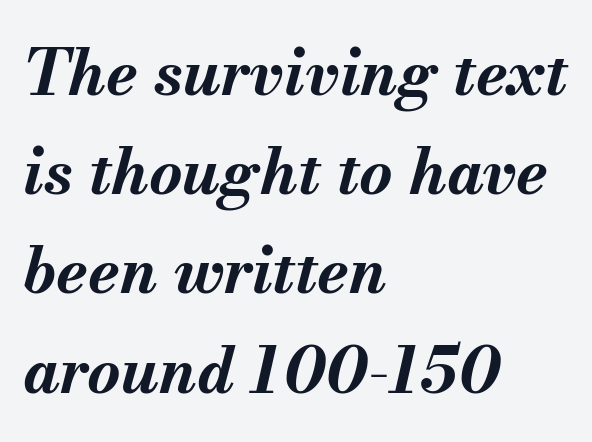
{"italic": "yes", "lean": "right", "slant_degrees": 13, "bold": "yes", "weight": "bold", "width": "normal", "stroke_contrast": "medium", "x_height": "small", "monospaced": "no", "underline": "no", "align": "left", "line_spacing": "normal", "line_spacing_ratio": 1.55, "letter_spacing": "normal", "letter_spacing_em": 0.0, "glyph_px": 64}
